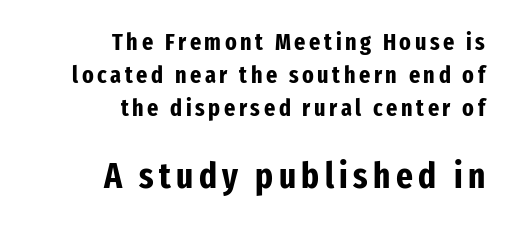
The image shows 36 px bold, condensed sans-serif type, upright; set right-aligned, normal line spacing (1.37x), not underlined; the second (bottom) block is 1.5x larger; low stroke contrast and a medium x-height.
